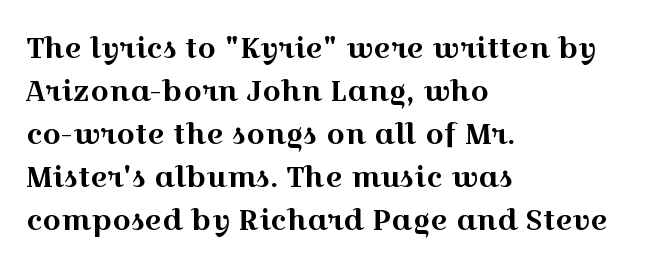
The image shows 29 px wide serif type, upright; set left-aligned, normal line spacing (1.48x), normal letter spacing, not underlined; a medium x-height.
